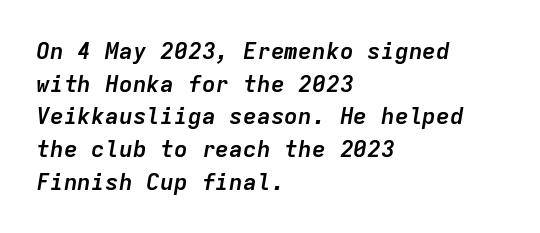
Q: Is the text bold? A: Yes.
Q: Is the text italic (slanted)? A: Yes, it leans right by about 9 degrees.
Q: Is the text underlined? A: No.
Q: How is the paragraph aligned? A: Left-aligned.
Q: Is the spacing between letters normal or unusually wide? A: Normal.
Q: Is the spacing between lines tight, normal or loose? A: Normal.
